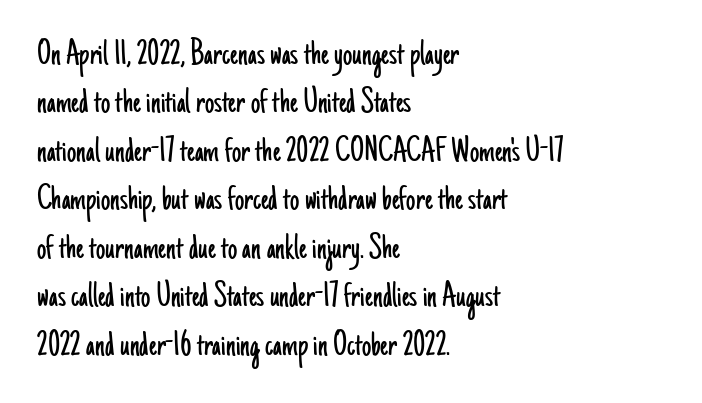
The image shows 37 px light, condensed sans-serif type, upright; set left-aligned, normal line spacing (1.31x), normal letter spacing, not underlined; low stroke contrast and a small x-height.
